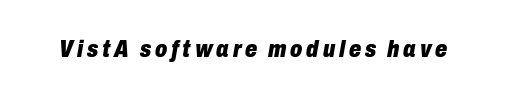
{"italic": "yes", "lean": "right", "slant_degrees": 10, "bold": "yes", "underline": "no", "glyph_px": 24}
